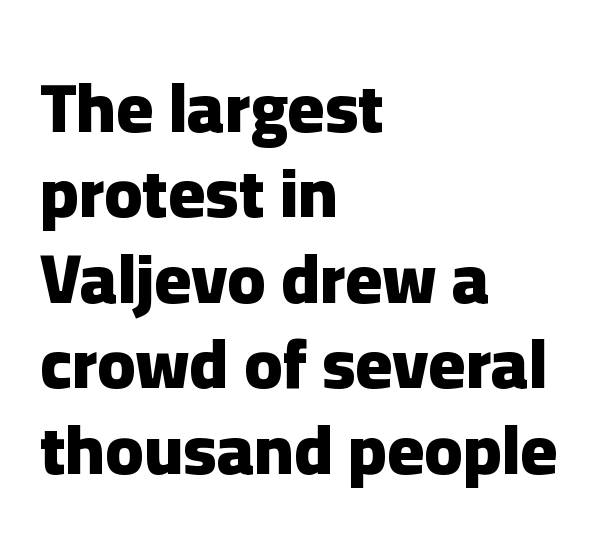
The image shows 70 px heavy sans-serif type, upright; set left-aligned, line spacing 1.22x, normal letter spacing, not underlined; low stroke contrast and a medium x-height.
